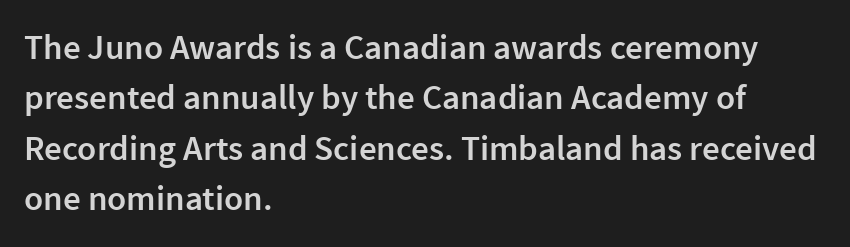
{"serif": "no", "italic": "no", "bold": "semi", "weight": "semibold", "width": "normal", "stroke_contrast": "low", "x_height": "medium", "monospaced": "no", "underline": "no", "align": "left", "line_spacing": "normal", "line_spacing_ratio": 1.44, "letter_spacing": "normal", "letter_spacing_em": 0.0, "glyph_px": 35}
